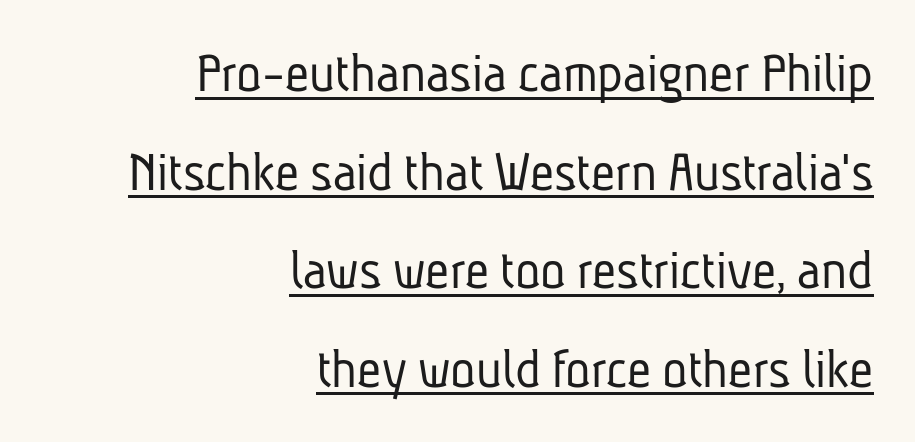
Q: Is the text bold? A: No.
Q: Is the typeface a serif or a sans-serif typeface? A: Sans-serif.
Q: Is the text underlined? A: Yes.
Q: How is the paragraph aligned? A: Right-aligned.
Q: Is the spacing between letters normal or unusually wide? A: Normal.
Q: Is the spacing between lines tight, normal or loose? A: Normal.
Q: Width (condensed, normal, or wide)? A: Condensed.
Q: Stroke contrast? A: Low.
Q: x-height? A: Medium.
Q: Monospaced? A: No.
